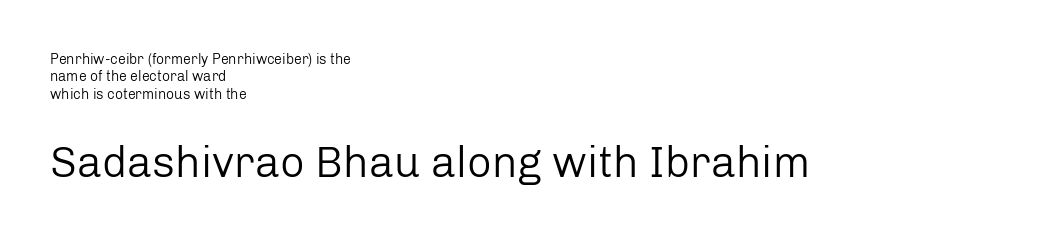
Q: Is the text bold? A: No.
Q: Is the text italic (slanted)? A: No, it is upright.
Q: Is the typeface a serif or a sans-serif typeface? A: Sans-serif.
Q: Is the text underlined? A: No.
Q: How is the paragraph aligned? A: Left-aligned.
Q: Is the spacing between letters normal or unusually wide? A: Normal.
Q: Which block of text is set in a larger size, the first (top) or the second (bottom)? A: The second (bottom) one.
Q: Width (condensed, normal, or wide)? A: Normal.
Q: Stroke contrast? A: Low.
Q: x-height? A: Medium.
Q: Monospaced? A: No.
